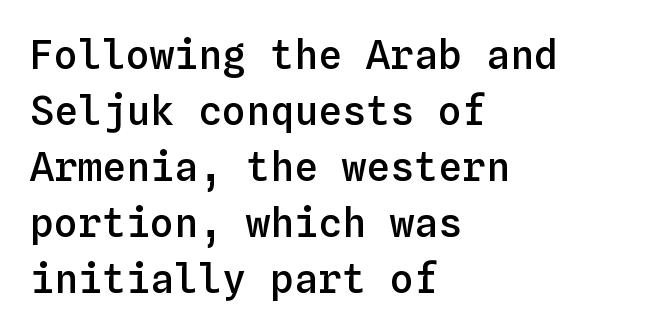
Reading down the column, the eye jumps a familiar distance to each next line. The face used here is monospaced, like something from a code editor. All the whitespace from short lines collects on the right. This is roman type, the default non-slanted kind. Is the type bold? Partly — it's a semibold, heavier than regular but not fully bold. Nobody drew a line under any word here.
